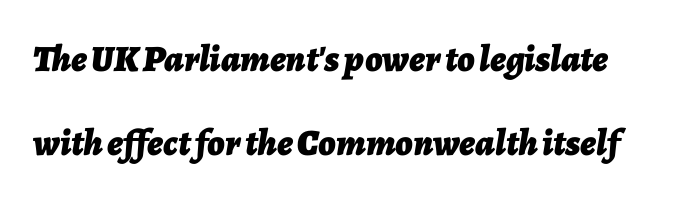
The image shows 37 px bold type, italic (leaning right); set loose line spacing (2.27x), normal letter spacing, not underlined; low stroke contrast and a medium x-height.
